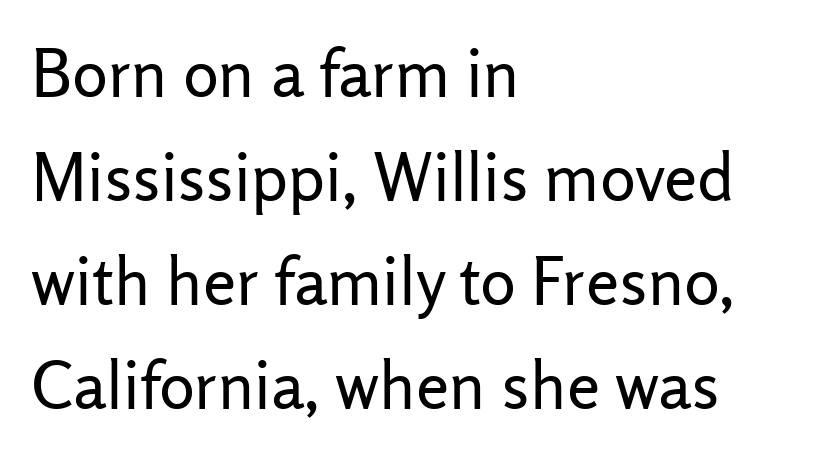
The image shows 67 px regular-weight sans-serif type, upright; set left-aligned, normal line spacing (1.55x), normal letter spacing, not underlined; low stroke contrast and a medium x-height.
